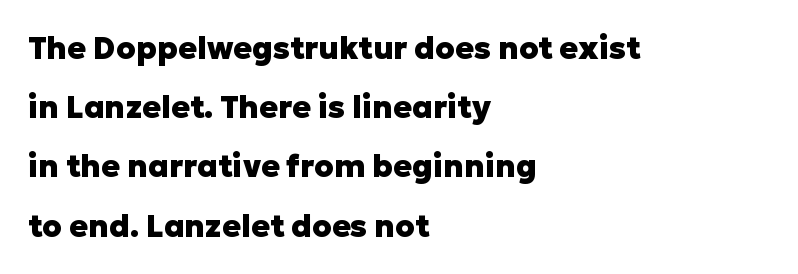
Q: Is the text bold? A: Yes.
Q: Is the text italic (slanted)? A: No, it is upright.
Q: Is the typeface a serif or a sans-serif typeface? A: Sans-serif.
Q: Is the text underlined? A: No.
Q: How is the paragraph aligned? A: Left-aligned.
Q: Is the spacing between letters normal or unusually wide? A: Normal.
Q: Is the spacing between lines tight, normal or loose? A: Loose.
Q: Width (condensed, normal, or wide)? A: Normal.
Q: Stroke contrast? A: Low.
Q: x-height? A: Medium.
Q: Monospaced? A: No.
